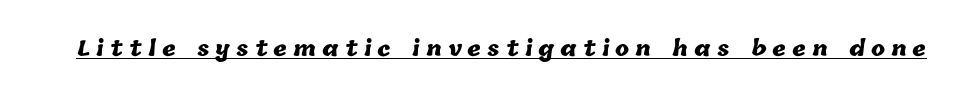
Q: Is the text bold? A: Yes.
Q: Is the text underlined? A: Yes.
Q: Is the spacing between letters normal or unusually wide? A: Unusually wide.
